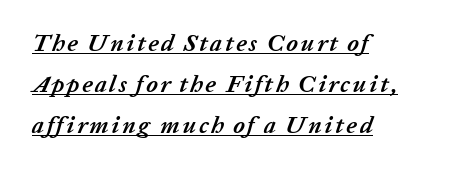
Q: Is the text bold? A: Yes.
Q: Is the text italic (slanted)? A: Yes, it leans right by about 20 degrees.
Q: Is the text underlined? A: Yes.
Q: How is the paragraph aligned? A: Left-aligned.
